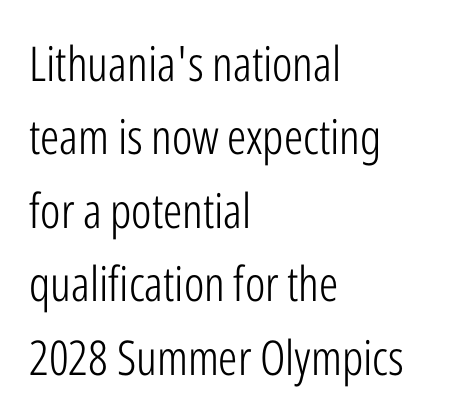
Q: Is the text bold? A: No.
Q: Is the text italic (slanted)? A: No, it is upright.
Q: Is the typeface a serif or a sans-serif typeface? A: Sans-serif.
Q: Is the text underlined? A: No.
Q: How is the paragraph aligned? A: Left-aligned.
Q: Is the spacing between letters normal or unusually wide? A: Normal.
Q: Is the spacing between lines tight, normal or loose? A: Normal.
Q: Width (condensed, normal, or wide)? A: Condensed.
Q: Stroke contrast? A: Low.
Q: x-height? A: Medium.
Q: Monospaced? A: No.
